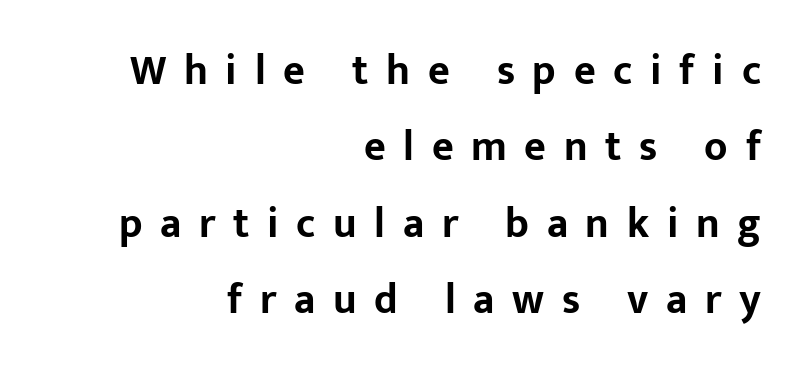
The image shows 42 px bold sans-serif type, upright; set right-aligned, line spacing 1.82x, unusually wide letter spacing (+0.42 em), not underlined; low stroke contrast and a medium x-height.
